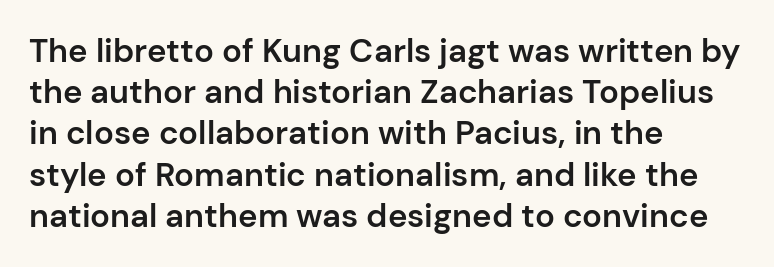
The image shows 33 px semibold sans-serif type, upright; set left-aligned, normal line spacing (1.25x), normal letter spacing, not underlined; low stroke contrast and a medium x-height.
